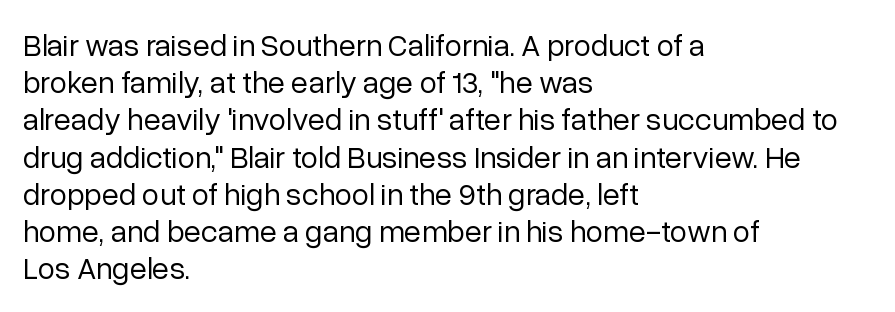
The image shows 31 px regular-weight sans-serif type, upright; set left-aligned, line spacing 1.2x, normal letter spacing, not underlined; low stroke contrast and a medium x-height.
